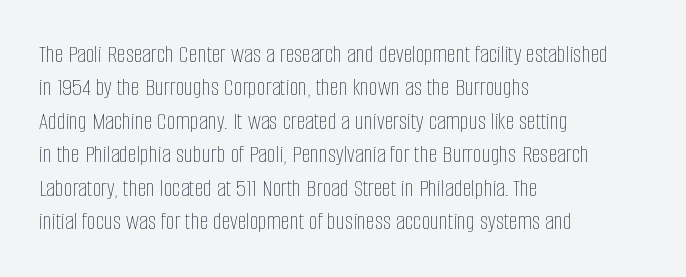
The image shows 25 px text type, upright; set left-aligned, normal line spacing (1.34x), normal letter spacing, not underlined.
